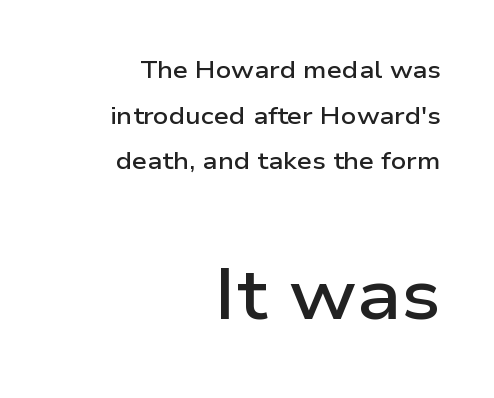
Q: Is the text bold? A: Semi-bold.
Q: Is the text italic (slanted)? A: No, it is upright.
Q: Is the typeface a serif or a sans-serif typeface? A: Sans-serif.
Q: Is the text underlined? A: No.
Q: How is the paragraph aligned? A: Right-aligned.
Q: Is the spacing between letters normal or unusually wide? A: Normal.
Q: Is the spacing between lines tight, normal or loose? A: Loose.
Q: Which block of text is set in a larger size, the first (top) or the second (bottom)? A: The second (bottom) one.
Q: Width (condensed, normal, or wide)? A: Wide.
Q: Stroke contrast? A: Low.
Q: x-height? A: Medium.
Q: Monospaced? A: No.
